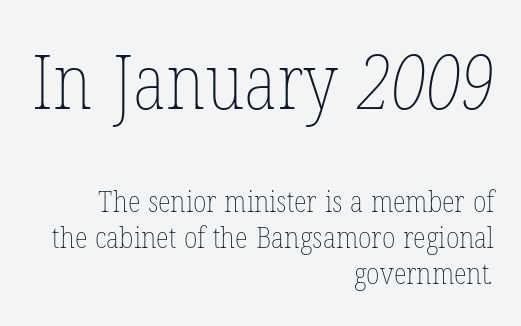
{"bold": "no", "weight": "thin", "width": "condensed", "stroke_contrast": "low", "x_height": "medium", "monospaced": "no", "underline": "no", "align": "right", "line_spacing_ratio": 1.2, "letter_spacing": "normal", "letter_spacing_em": 0.0, "larger_block": "first", "size_ratio": 2.53, "glyph_px": 76}
